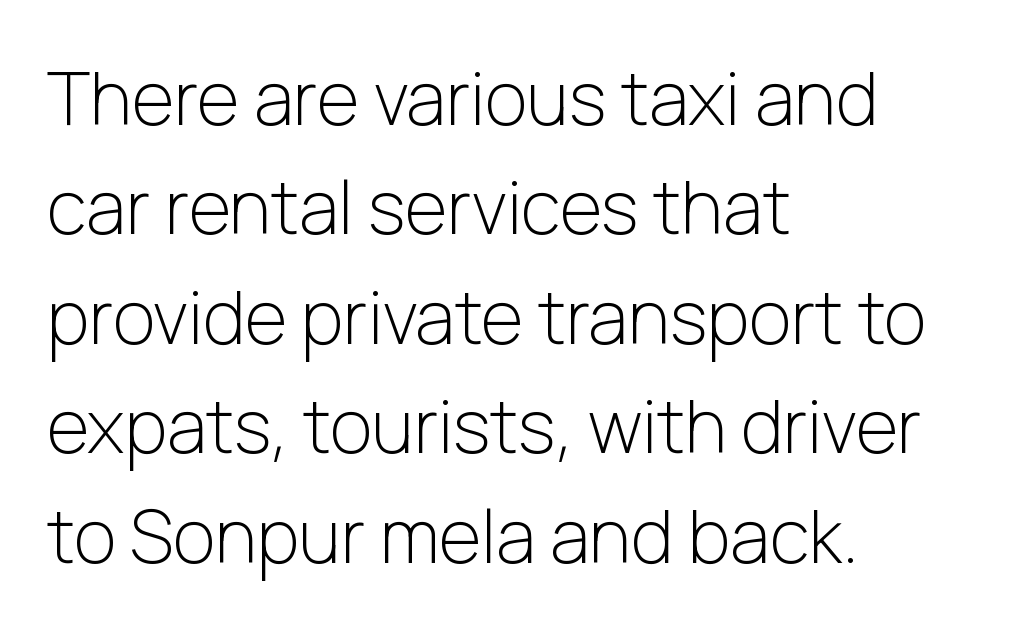
Q: Is the text bold? A: No.
Q: Is the text italic (slanted)? A: No, it is upright.
Q: Is the typeface a serif or a sans-serif typeface? A: Sans-serif.
Q: Is the text underlined? A: No.
Q: How is the paragraph aligned? A: Left-aligned.
Q: Is the spacing between letters normal or unusually wide? A: Normal.
Q: Is the spacing between lines tight, normal or loose? A: Normal.
Q: Width (condensed, normal, or wide)? A: Normal.
Q: Stroke contrast? A: Low.
Q: x-height? A: Medium.
Q: Monospaced? A: No.
